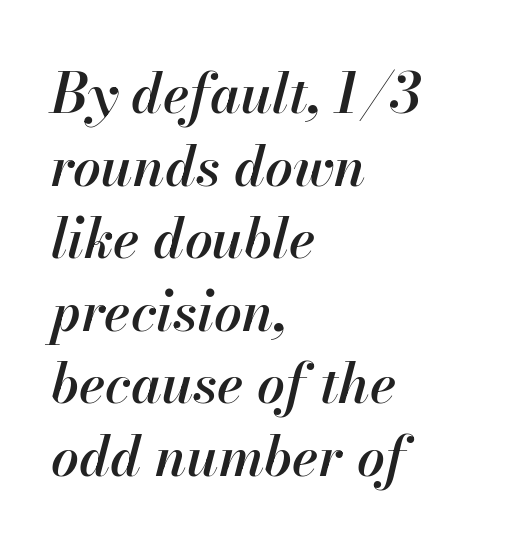
{"italic": "yes", "lean": "right", "slant_degrees": 13, "bold": "semi", "weight": "semibold", "width": "normal", "stroke_contrast": "high", "x_height": "small", "monospaced": "no", "underline": "no", "align": "left", "line_spacing": "normal", "line_spacing_ratio": 1.32, "letter_spacing": "normal", "letter_spacing_em": 0.0, "glyph_px": 55}
